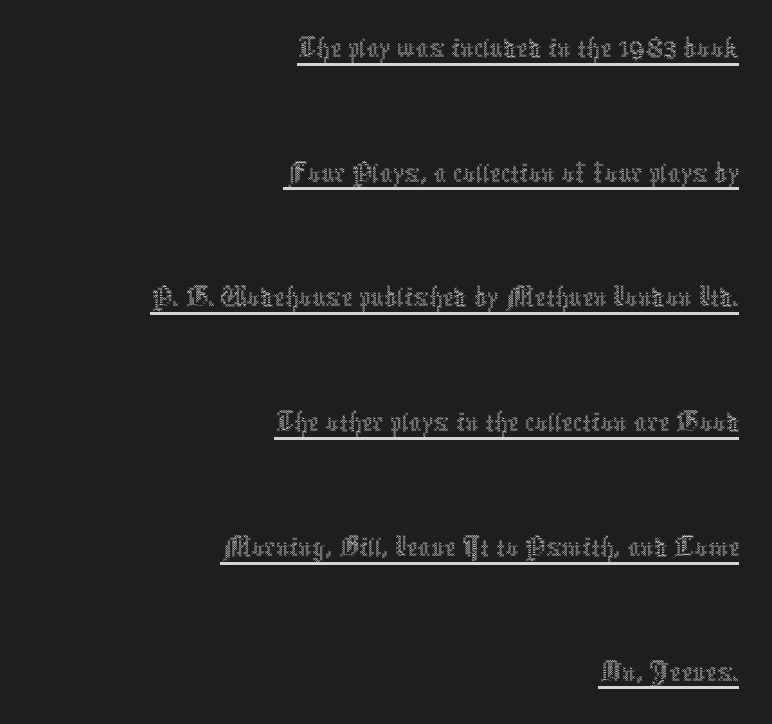
Q: Is the text bold? A: No.
Q: Is the text italic (slanted)? A: No, it is upright.
Q: Is the text underlined? A: Yes.
Q: How is the paragraph aligned? A: Right-aligned.
Q: Is the spacing between letters normal or unusually wide? A: Normal.
Q: Is the spacing between lines tight, normal or loose? A: Loose.
Q: Width (condensed, normal, or wide)? A: Condensed.
Q: x-height? A: Medium.
Q: Monospaced? A: No.
